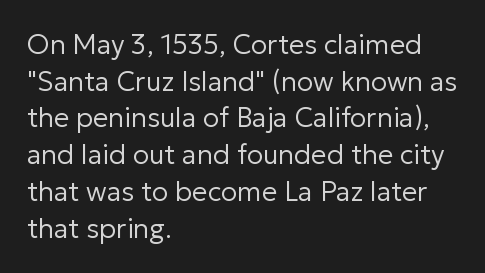
The image shows 27 px text type, upright; set left-aligned, normal line spacing (1.36x), normal letter spacing, not underlined.
